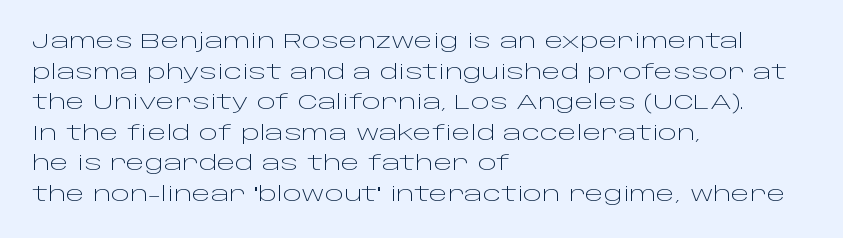
The image shows 20 px text type, upright; set left-aligned, normal line spacing (1.53x), normal letter spacing, not underlined.
